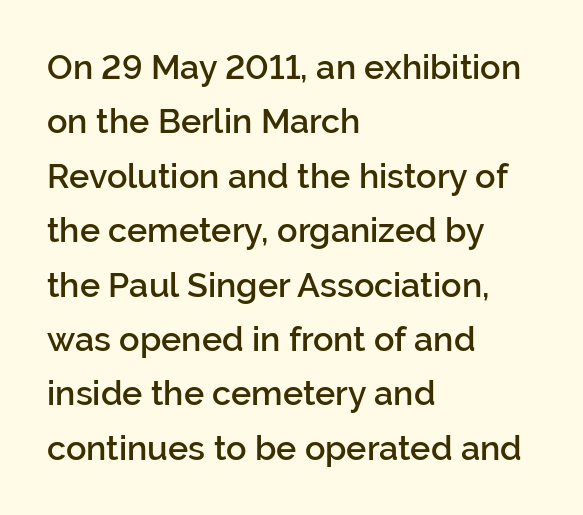
Q: Is the text bold? A: Semi-bold.
Q: Is the text italic (slanted)? A: No, it is upright.
Q: Is the typeface a serif or a sans-serif typeface? A: Sans-serif.
Q: Is the text underlined? A: No.
Q: How is the paragraph aligned? A: Left-aligned.
Q: Is the spacing between letters normal or unusually wide? A: Normal.
Q: Is the spacing between lines tight, normal or loose? A: Normal.
Q: Width (condensed, normal, or wide)? A: Normal.
Q: Stroke contrast? A: Low.
Q: x-height? A: Medium.
Q: Monospaced? A: No.
